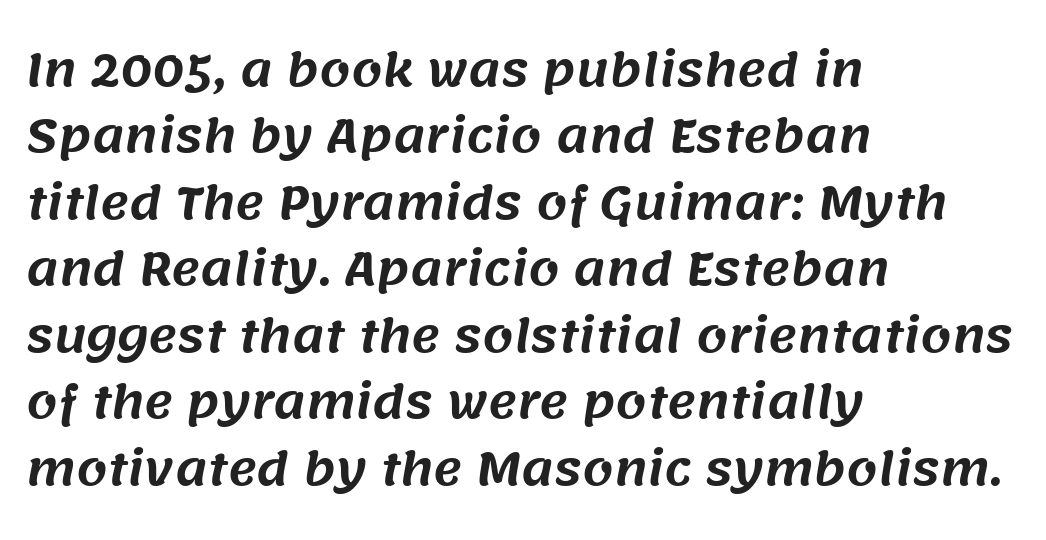
{"serif": "no", "width": "normal", "stroke_contrast": "medium", "x_height": "large", "monospaced": "no", "underline": "no", "align": "left", "line_spacing": "normal", "line_spacing_ratio": 1.51, "letter_spacing": "normal", "letter_spacing_em": 0.0, "glyph_px": 44}
